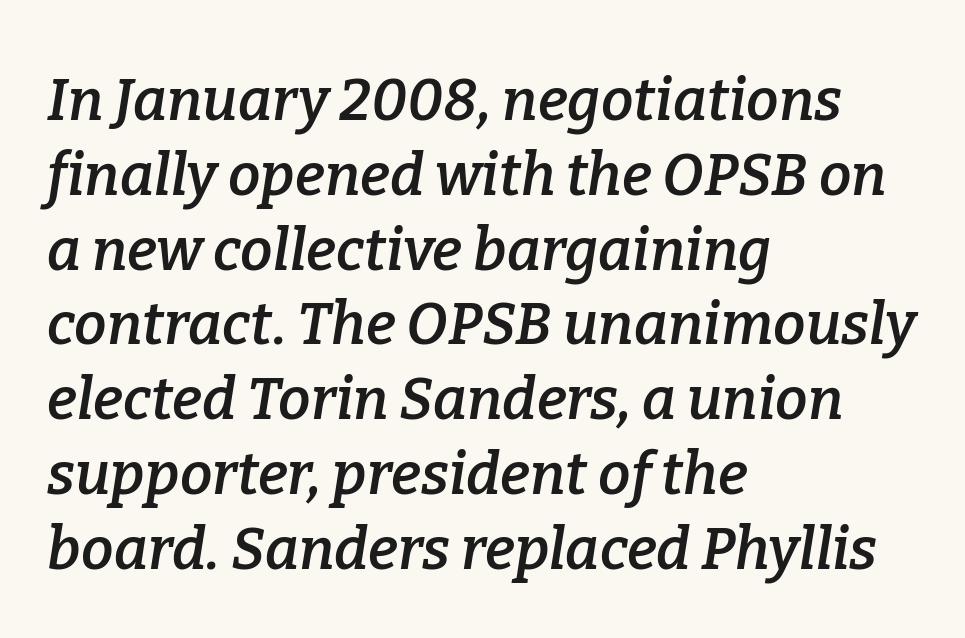
The image shows 58 px semibold serif type, italic (leaning right); set left-aligned, normal line spacing (1.29x), normal letter spacing, not underlined; low stroke contrast and a medium x-height.
